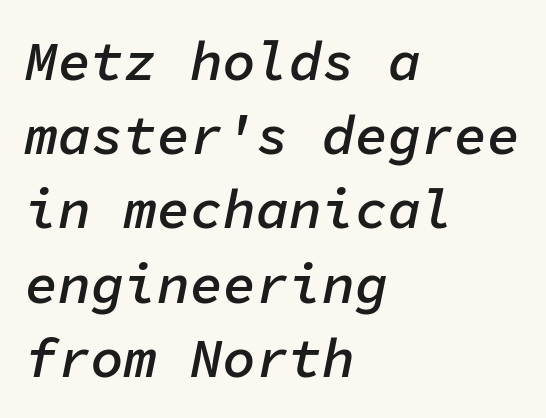
{"italic": "yes", "lean": "right", "slant_degrees": 11, "bold": "semi", "weight": "semibold", "width": "normal", "stroke_contrast": "low", "x_height": "medium", "monospaced": "yes", "underline": "no", "align": "left", "line_spacing": "normal", "line_spacing_ratio": 1.35, "letter_spacing": "normal", "letter_spacing_em": 0.0, "glyph_px": 55}
